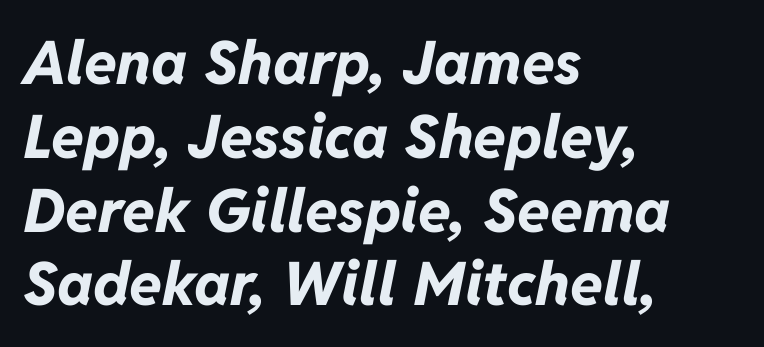
The paragraph shown leans on its left margin. The passage shown leans; its letterforms are oblique. Caption: bold face, heavy strokes. Is this a fixed-width face? No — the glyphs have proportional, varying widths. Spacing between characters is what you'd get straight out of the box. Anything drawn beneath the words? Only blank space.
